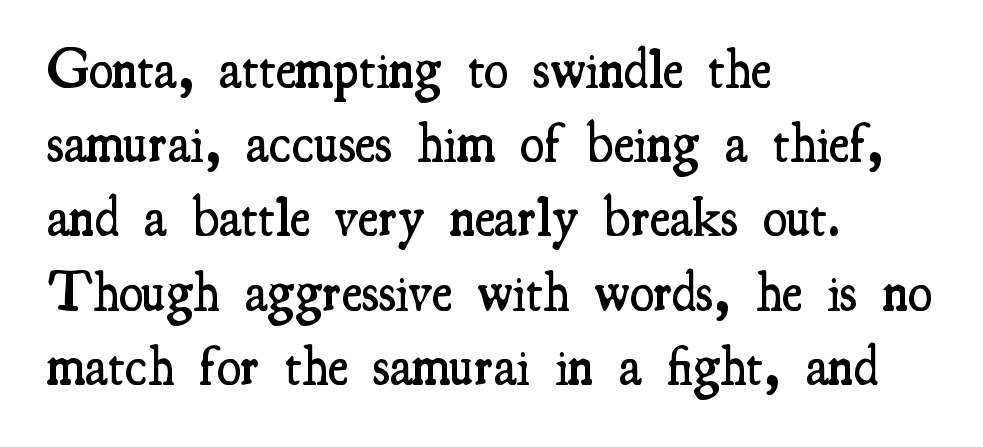
Q: Is the text bold? A: Semi-bold.
Q: Is the text italic (slanted)? A: No, it is upright.
Q: Is the typeface a serif or a sans-serif typeface? A: Serif.
Q: Is the text underlined? A: No.
Q: How is the paragraph aligned? A: Left-aligned.
Q: Is the spacing between letters normal or unusually wide? A: Normal.
Q: Is the spacing between lines tight, normal or loose? A: Normal.
Q: Width (condensed, normal, or wide)? A: Condensed.
Q: Stroke contrast? A: Medium.
Q: x-height? A: Small.
Q: Monospaced? A: No.
